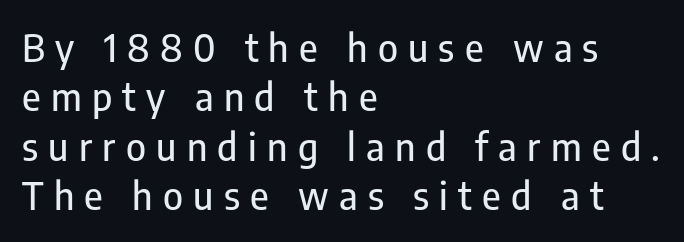
{"serif": "no", "italic": "no", "width": "condensed", "stroke_contrast": "low", "x_height": "medium", "monospaced": "no", "underline": "no", "align": "left", "line_spacing": "normal", "line_spacing_ratio": 1.3, "letter_spacing": "wide", "letter_spacing_em": 0.27, "glyph_px": 38}
